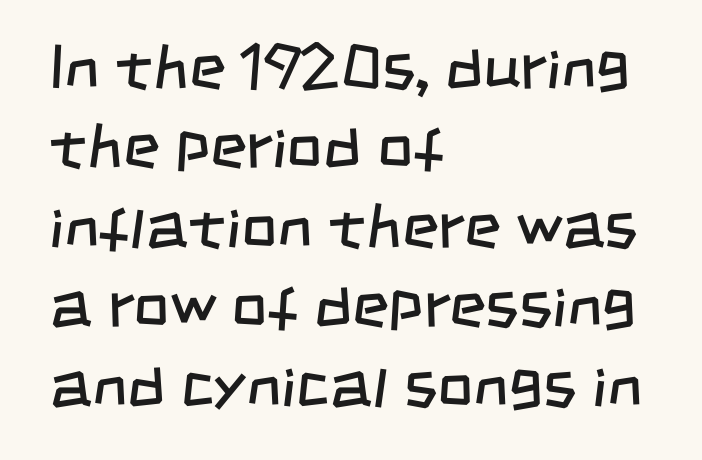
{"serif": "no", "bold": "no", "weight": "regular", "width": "condensed", "stroke_contrast": "low", "x_height": "large", "monospaced": "no", "underline": "no", "align": "left", "line_spacing": "normal", "line_spacing_ratio": 1.26, "letter_spacing": "normal", "letter_spacing_em": 0.0, "glyph_px": 63}
